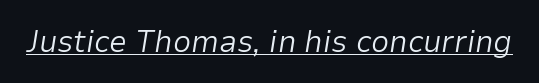
Q: Is the text bold? A: No.
Q: Is the text italic (slanted)? A: Yes, it leans right by about 9 degrees.
Q: Is the text underlined? A: Yes.
Q: Is the spacing between letters normal or unusually wide? A: Normal.
Q: Width (condensed, normal, or wide)? A: Normal.
Q: Stroke contrast? A: Low.
Q: x-height? A: Medium.
Q: Monospaced? A: No.
